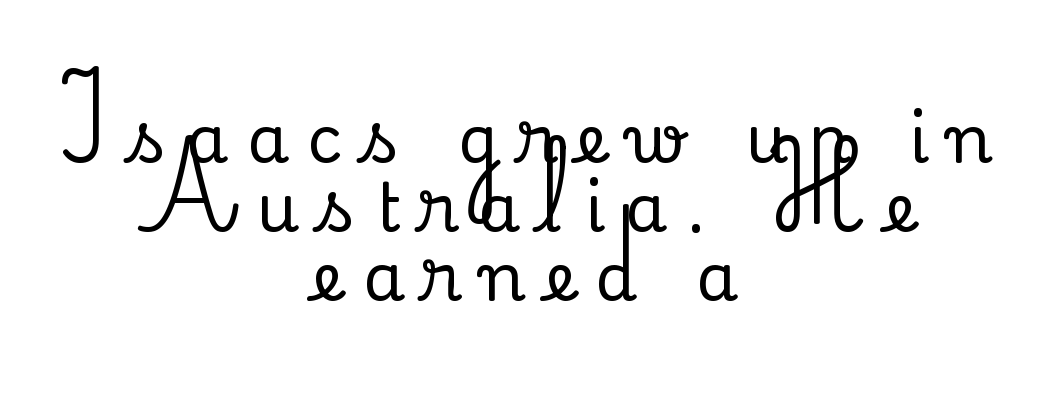
Closely set lines give the paragraph a compact silhouette. The type family on display is of the serif kind. Tall strokes in this sample are plumb rather than angled. Character widths vary here, with narrow letters taking less room than wide ones. Honestly, there is no underline to notice here at all.
